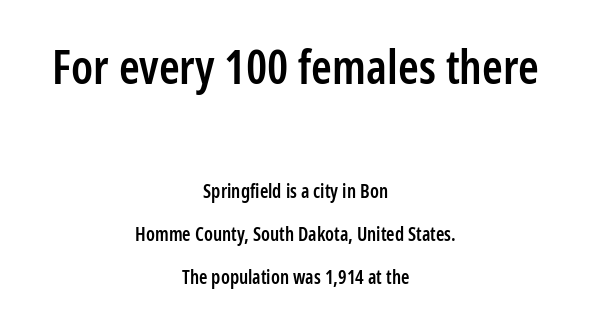
What's the leading like? Stretched, with rows far apart. A fair bit of extra ink — the face is semibold, not bold. Regarding serifs, this sample does without them. Upright lettering throughout. Caption: multi-line text, centered on the measure. Look at the tracking — it's just the regular setting, nothing added.
